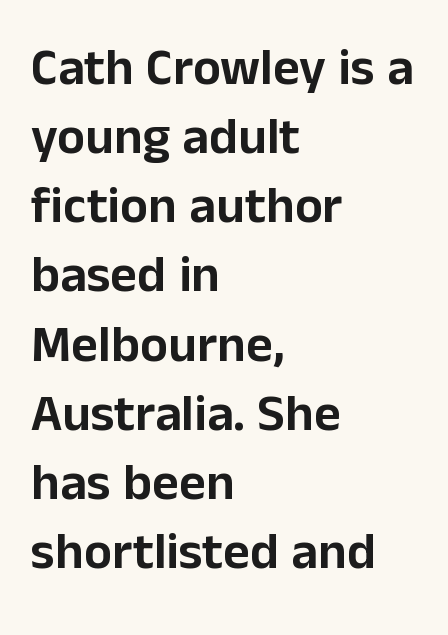
The rendering uses a moderate line-height, typical for paragraphs. Examine the stroke ends and you'll find no serifs. The lines in this sample share a left origin and differ only in where they stop. In terms of posture, this sample is upright. Here the designer chose a conventional face with non-uniform glyph widths.
